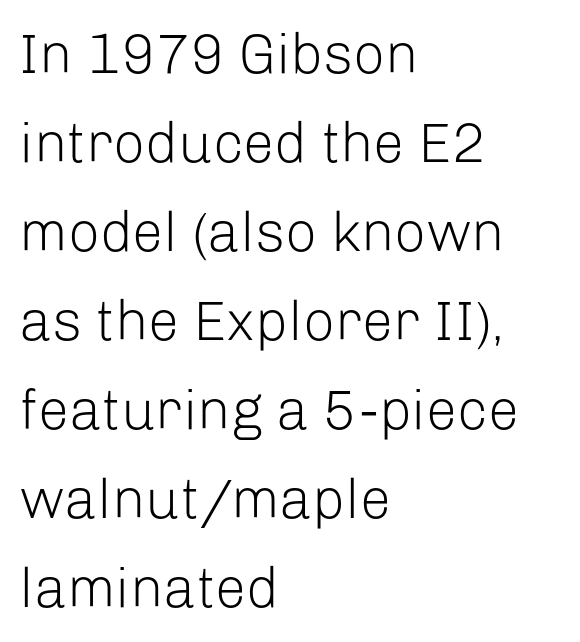
Quick note: interline space is typical. Stems and bowls with no extra thickness — not bold. What kind of face is this? One without serifs — a sans. Glyph-to-glyph distance matches everyday printed text. Horizontally, the lines are justified to the leading edge only. The zone under the glyphs is completely vacant.
